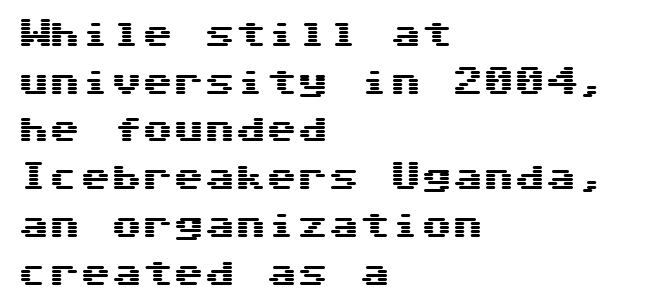
Glance below the letters and you will spot only blank space. The passage shown is typeset with a sans-serif family. One-word summary of the alignment: left. Students, observe: this is what conventionally led text looks like.
